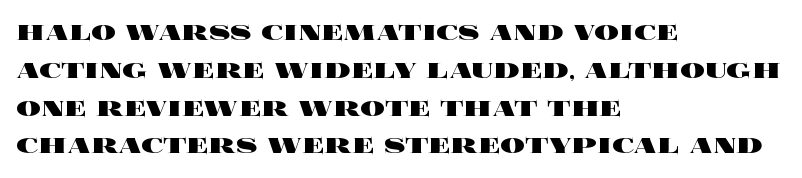
You can tell it's not italic because the verticals are truly vertical. Characters follow at the spacing the type designer built in. Check the space under the baseline: it is left empty. Layout note: lines flush left.
